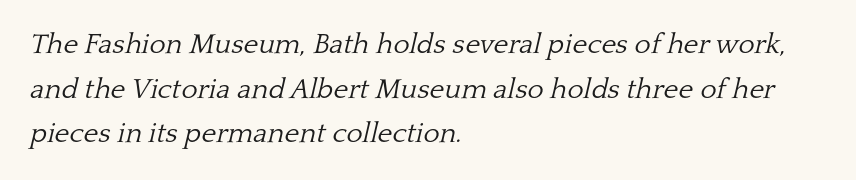
Looks like regular typesetting: each glyph gets only the width it needs. Stems here are at most as thick as an everyday book face. Observe the ordinary spacing: letters are neighbours, not strangers. How would I describe the line gaps? Plain and ordinary. The baseline area is clear.
